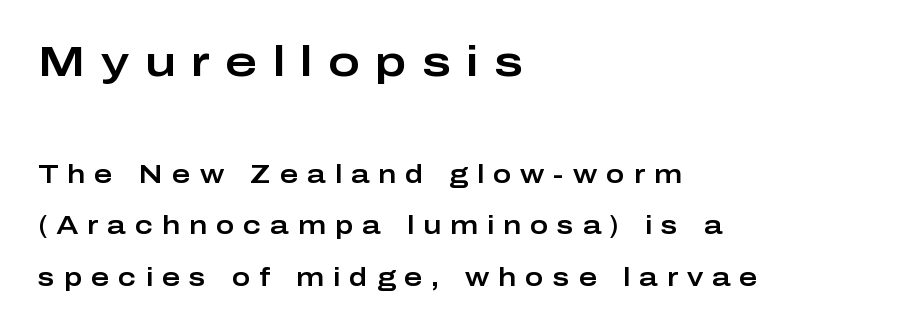
Q: Is the text italic (slanted)? A: No, it is upright.
Q: Is the typeface a serif or a sans-serif typeface? A: Sans-serif.
Q: Is the text underlined? A: No.
Q: How is the paragraph aligned? A: Left-aligned.
Q: Is the spacing between letters normal or unusually wide? A: Unusually wide.
Q: Is the spacing between lines tight, normal or loose? A: Loose.
Q: Which block of text is set in a larger size, the first (top) or the second (bottom)? A: The first (top) one.
Q: Width (condensed, normal, or wide)? A: Wide.
Q: Stroke contrast? A: Low.
Q: x-height? A: Medium.
Q: Monospaced? A: No.
